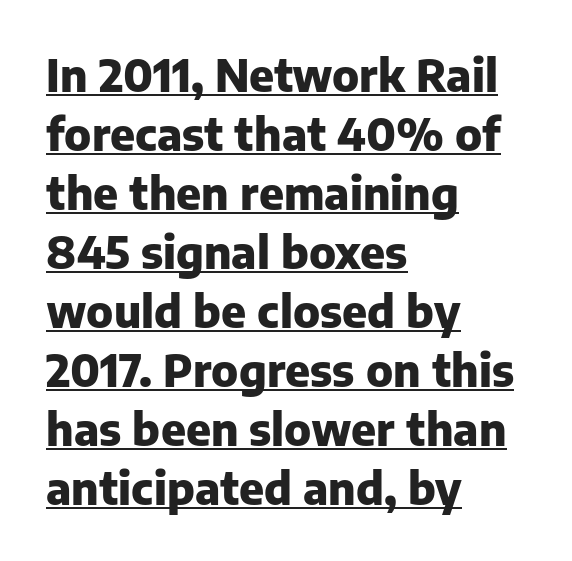
{"serif": "no", "italic": "no", "bold": "yes", "weight": "heavy", "width": "normal", "stroke_contrast": "low", "x_height": "medium", "monospaced": "no", "underline": "yes", "align": "left", "line_spacing": "normal", "line_spacing_ratio": 1.34, "letter_spacing": "normal", "letter_spacing_em": 0.0, "glyph_px": 44}
